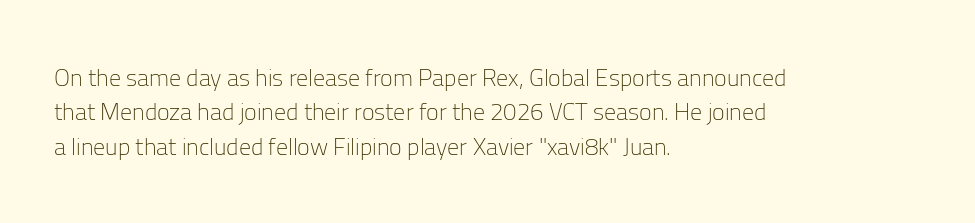
Q: Is the text bold? A: No.
Q: Is the text italic (slanted)? A: No, it is upright.
Q: Is the text underlined? A: No.
Q: How is the paragraph aligned? A: Left-aligned.
Q: Is the spacing between letters normal or unusually wide? A: Normal.
Q: Is the spacing between lines tight, normal or loose? A: Normal.
